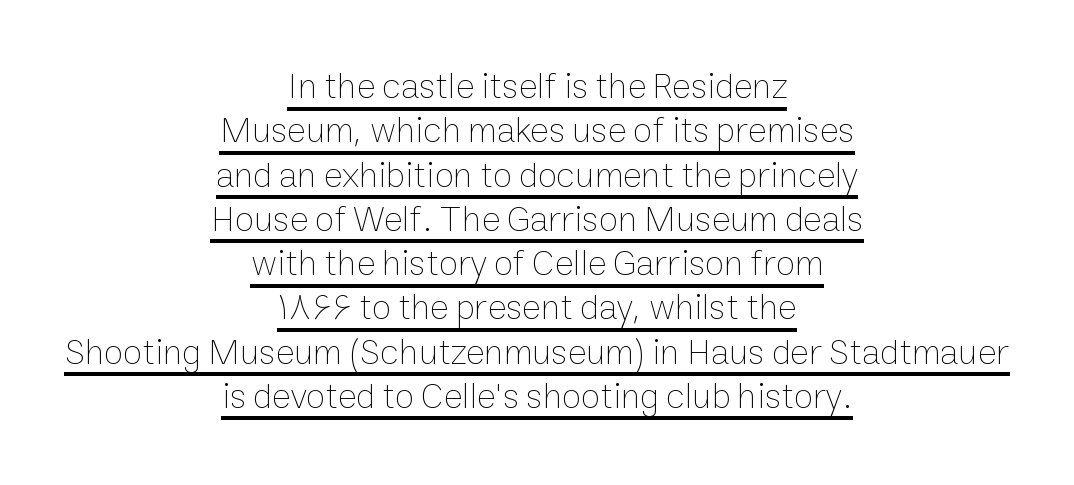
The image shows 36 px thin type, upright; set centered, line spacing 1.23x, normal letter spacing, underlined; low stroke contrast and a medium x-height.
